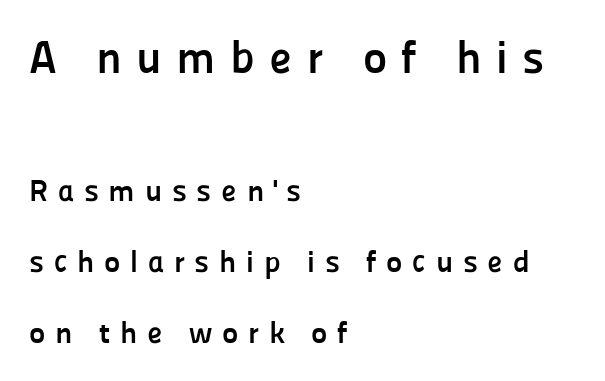
{"serif": "no", "italic": "no", "bold": "yes", "weight": "semibold", "width": "normal", "stroke_contrast": "low", "x_height": "medium", "monospaced": "no", "underline": "no", "align": "left", "line_spacing": "loose", "line_spacing_ratio": 2.29, "letter_spacing": "wide", "letter_spacing_em": 0.31, "larger_block": "first", "size_ratio": 1.48, "glyph_px": 46}
